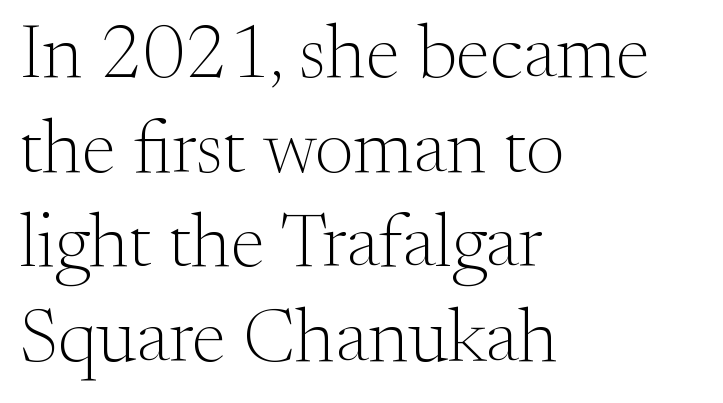
The image shows 77 px light serif type, upright; set left-aligned, line spacing 1.23x, normal letter spacing, not underlined; medium stroke contrast and a small x-height.
